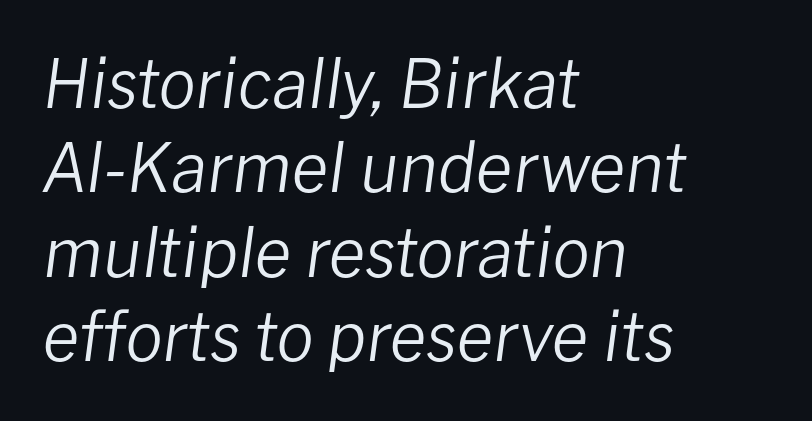
Q: Is the text bold? A: No.
Q: Is the text italic (slanted)? A: Yes, it leans right by about 8 degrees.
Q: Is the text underlined? A: No.
Q: How is the paragraph aligned? A: Left-aligned.
Q: Is the spacing between letters normal or unusually wide? A: Normal.
Q: Is the spacing between lines tight, normal or loose? A: Normal.
Q: Width (condensed, normal, or wide)? A: Normal.
Q: Stroke contrast? A: Low.
Q: x-height? A: Medium.
Q: Monospaced? A: No.
